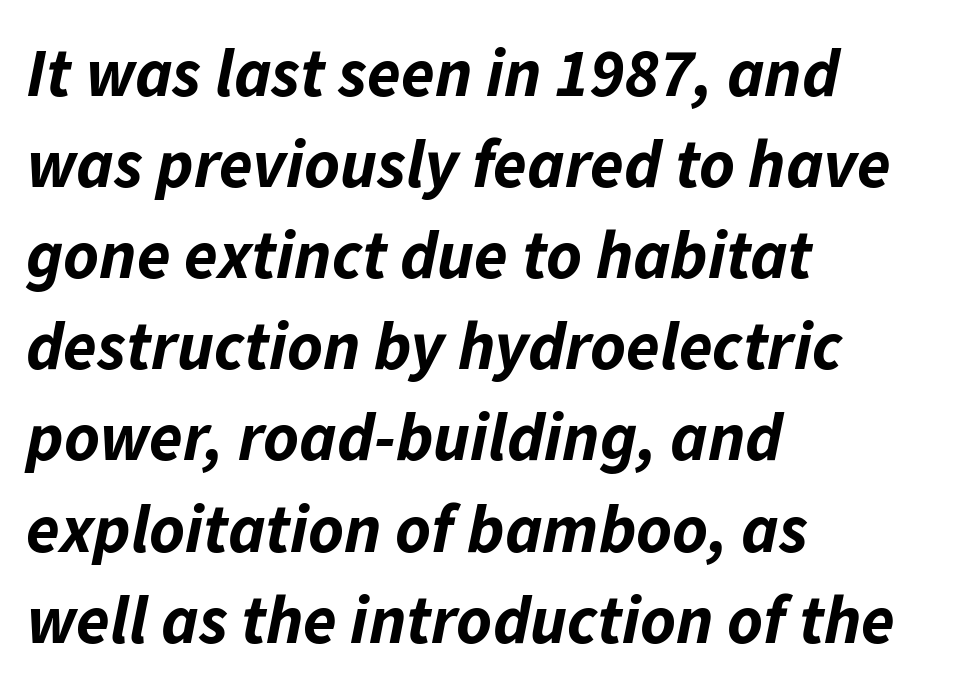
{"italic": "yes", "lean": "right", "slant_degrees": 11, "bold": "yes", "weight": "bold", "width": "normal", "stroke_contrast": "low", "x_height": "medium", "monospaced": "no", "underline": "no", "align": "left", "line_spacing": "normal", "line_spacing_ratio": 1.34, "letter_spacing": "normal", "letter_spacing_em": 0.0, "glyph_px": 68}
